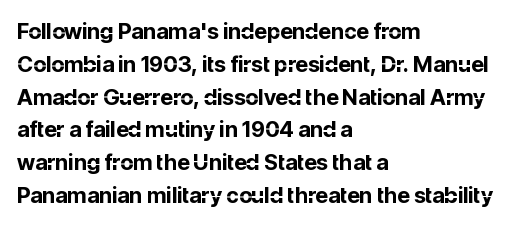
{"italic": "no", "bold": "yes", "underline": "no", "align": "left", "line_spacing": "normal", "line_spacing_ratio": 1.49, "letter_spacing": "normal", "letter_spacing_em": 0.0, "glyph_px": 22}
